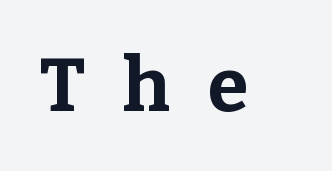
Note the varied advance widths — an 'i' is clearly narrower than an 'm'. The characters display serif detailing at their extremities. Nobody drew a line under any word here. Display-style spreading of the glyphs; the letterfit is very open. The type sits square on the baseline with zero lean.
